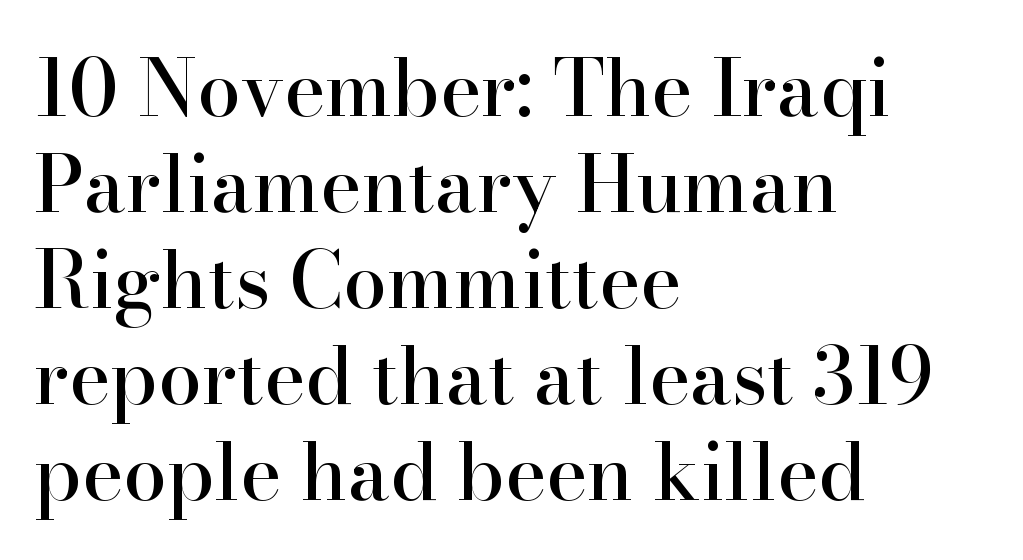
{"serif": "yes", "italic": "no", "width": "normal", "stroke_contrast": "high", "x_height": "small", "monospaced": "no", "underline": "no", "align": "left", "line_spacing_ratio": 1.23, "letter_spacing": "normal", "letter_spacing_em": 0.0, "glyph_px": 78}
